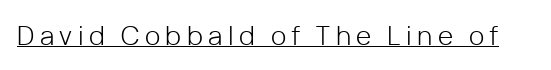
Q: Is the text bold? A: No.
Q: Is the text italic (slanted)? A: No, it is upright.
Q: Is the text underlined? A: Yes.
Q: Is the spacing between letters normal or unusually wide? A: Unusually wide.
